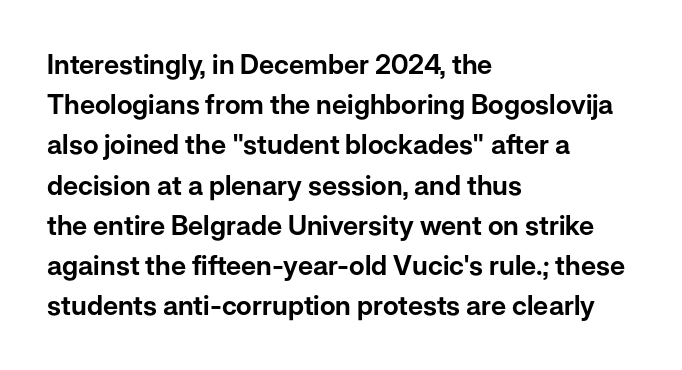
The image shows 27 px text type, upright; set left-aligned, normal line spacing (1.49x), normal letter spacing, not underlined.
